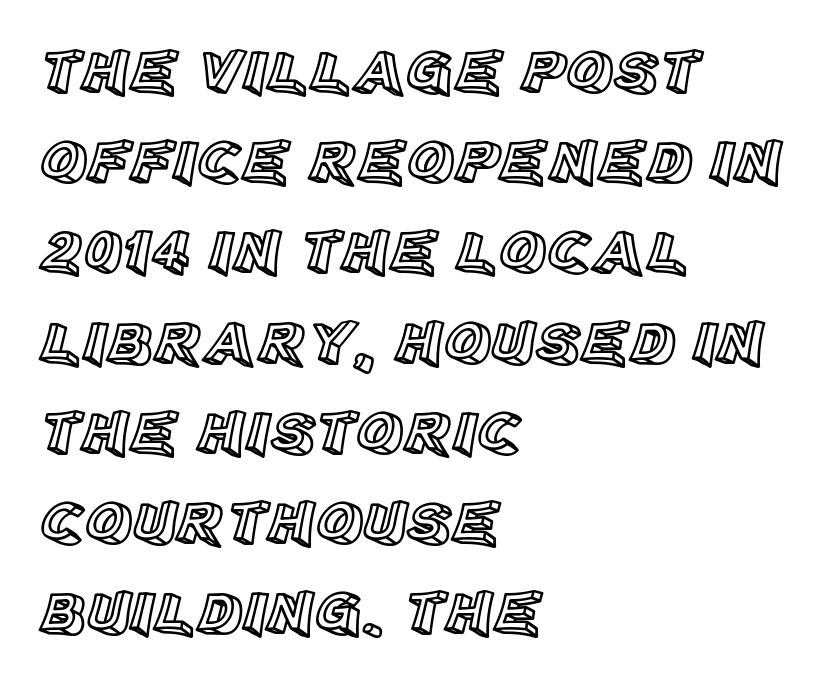
Q: Is the text italic (slanted)? A: Yes.
Q: Is the text underlined? A: No.
Q: How is the paragraph aligned? A: Left-aligned.
Q: Is the spacing between letters normal or unusually wide? A: Normal.
Q: Is the spacing between lines tight, normal or loose? A: Normal.
Q: Width (condensed, normal, or wide)? A: Normal.
Q: x-height? A: Large.
Q: Monospaced? A: No.
